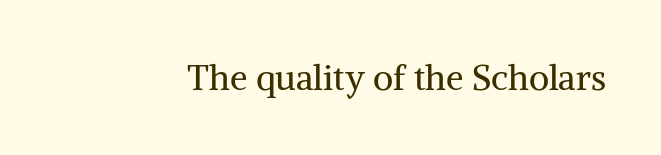
{"serif": "yes", "italic": "no", "bold": "no", "weight": "regular", "width": "normal", "stroke_contrast": "medium", "x_height": "medium", "monospaced": "no", "underline": "no", "letter_spacing": "normal", "letter_spacing_em": 0.0, "glyph_px": 35}
